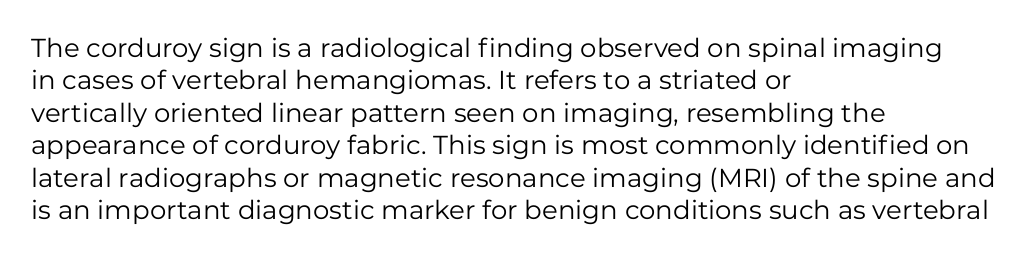
{"italic": "no", "bold": "no", "underline": "no", "align": "left", "line_spacing": "normal", "line_spacing_ratio": 1.25, "letter_spacing": "normal", "letter_spacing_em": 0.0, "glyph_px": 26}
